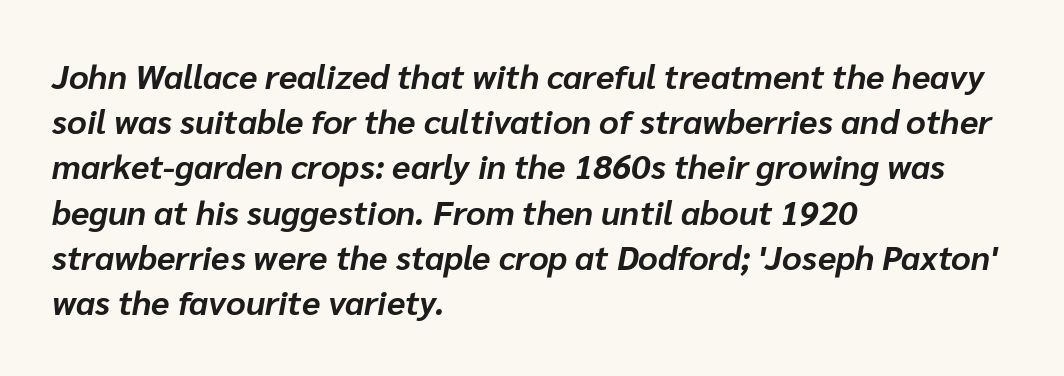
{"italic": "yes", "lean": "right", "slant_degrees": 10, "bold": "yes", "weight": "bold", "width": "normal", "stroke_contrast": "low", "x_height": "medium", "monospaced": "no", "underline": "no", "align": "left", "line_spacing": "normal", "line_spacing_ratio": 1.33, "letter_spacing": "normal", "letter_spacing_em": 0.0, "glyph_px": 34}
